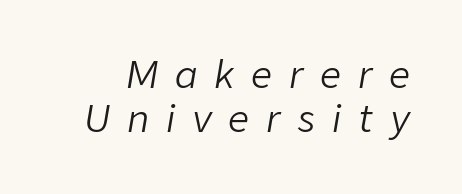
{"italic": "yes", "lean": "right", "slant_degrees": 9, "bold": "no", "weight": "light", "width": "normal", "stroke_contrast": "low", "x_height": "medium", "monospaced": "no", "underline": "no", "line_spacing_ratio": 1.19, "letter_spacing": "wide", "letter_spacing_em": 0.46, "glyph_px": 37}
